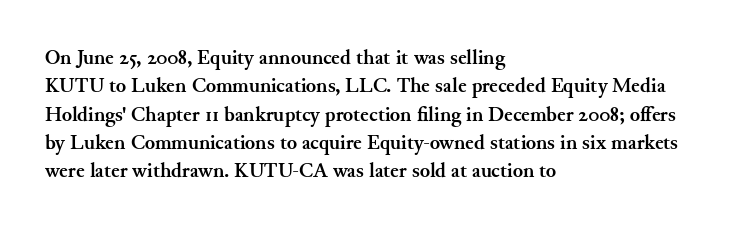
Q: Is the text bold? A: Yes.
Q: Is the text italic (slanted)? A: No, it is upright.
Q: Is the text underlined? A: No.
Q: How is the paragraph aligned? A: Left-aligned.
Q: Is the spacing between letters normal or unusually wide? A: Normal.
Q: Is the spacing between lines tight, normal or loose? A: Normal.
